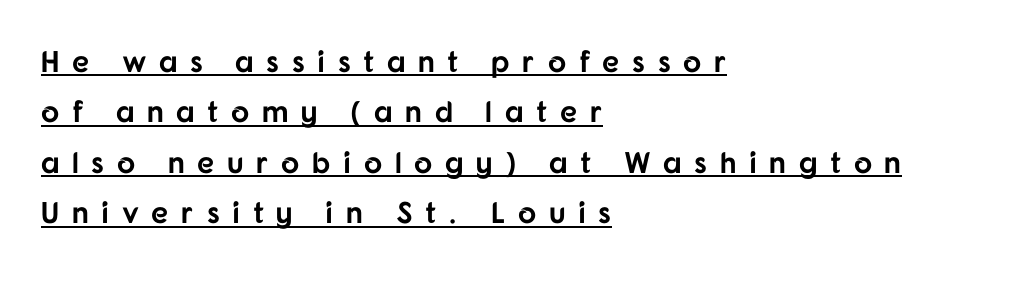
The image shows 30 px bold sans-serif type, upright; set left-aligned, normal line spacing (1.68x), unusually wide letter spacing (+0.42 em), underlined; low stroke contrast and a medium x-height.
